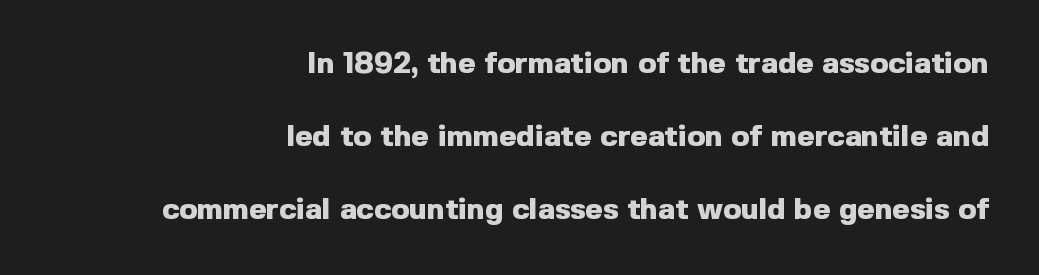
Q: Is the text bold? A: Yes.
Q: Is the text italic (slanted)? A: No, it is upright.
Q: Is the typeface a serif or a sans-serif typeface? A: Sans-serif.
Q: Is the text underlined? A: No.
Q: How is the paragraph aligned? A: Right-aligned.
Q: Is the spacing between letters normal or unusually wide? A: Normal.
Q: Is the spacing between lines tight, normal or loose? A: Loose.
Q: Width (condensed, normal, or wide)? A: Normal.
Q: x-height? A: Medium.
Q: Monospaced? A: No.
